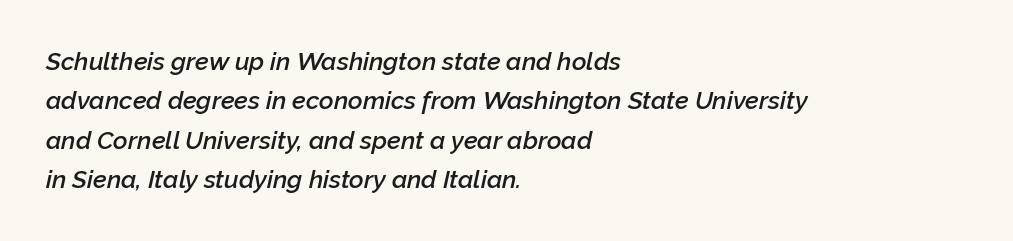
Letters rest on an invisible, unmarked baseline. The typesetting leans somewhat heavy: a semibold. A typesetter would mark this as italic. The leading is moderate, giving the passage an even texture. The ragged edge is on the right, which tells us the setting is flush left. Observe the ordinary spacing: letters are neighbours, not strangers.
